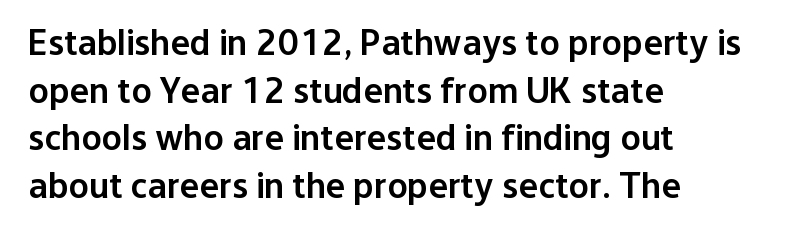
The typesetting leans somewhat heavy: a semibold. Layout note: lines flush left. This sample uses a sans-serif face. Successive baselines arrive at the customary interval.
